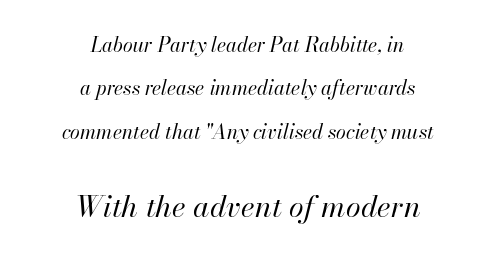
The image shows 30 px regular-weight type, italic (leaning right); set centered, loose line spacing (2.17x), normal letter spacing, not underlined; the second (bottom) block is 1.5x larger; high stroke contrast and a small x-height.
